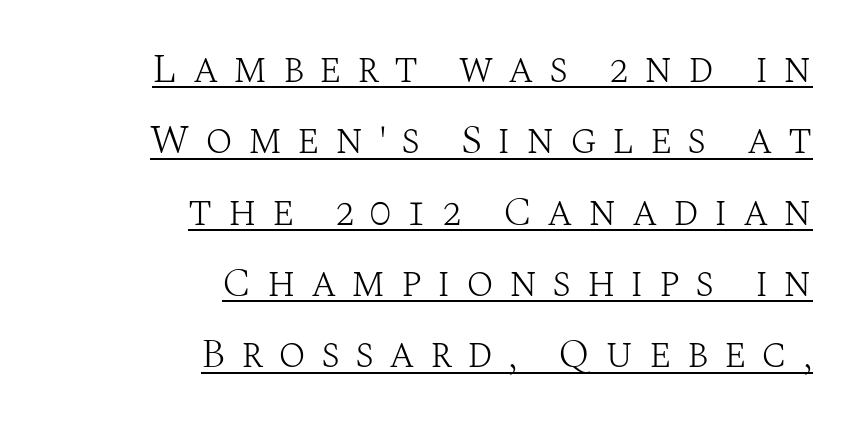
{"serif": "yes", "italic": "no", "bold": "no", "weight": "light", "width": "normal", "stroke_contrast": "medium", "x_height": "large", "monospaced": "no", "underline": "yes", "align": "right", "line_spacing_ratio": 1.74, "letter_spacing": "wide", "letter_spacing_em": 0.37, "glyph_px": 41}
